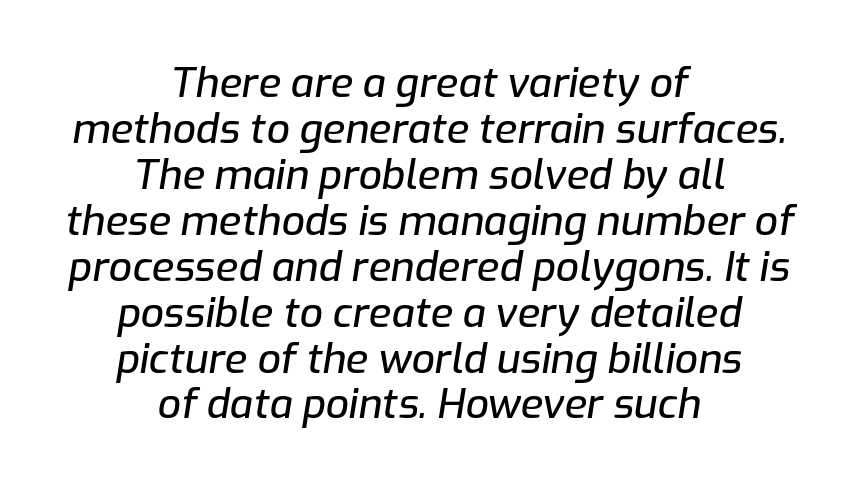
The type is set solid horizontally, with unmodified tracking. The area under the type is left untouched. These lines are rendered in a variable-pitch font. Whoever set this chose condensed vertical rhythm over breathing room.
